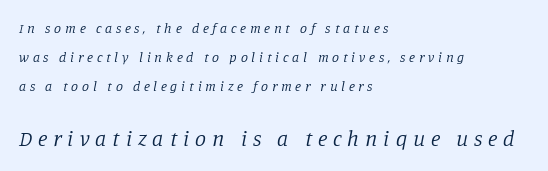
The image shows 22 px text type, italic (leaning right); set left-aligned, loose line spacing (2.07x), unusually wide letter spacing (+0.27 em), not underlined; the second (bottom) block is 1.57x larger.
